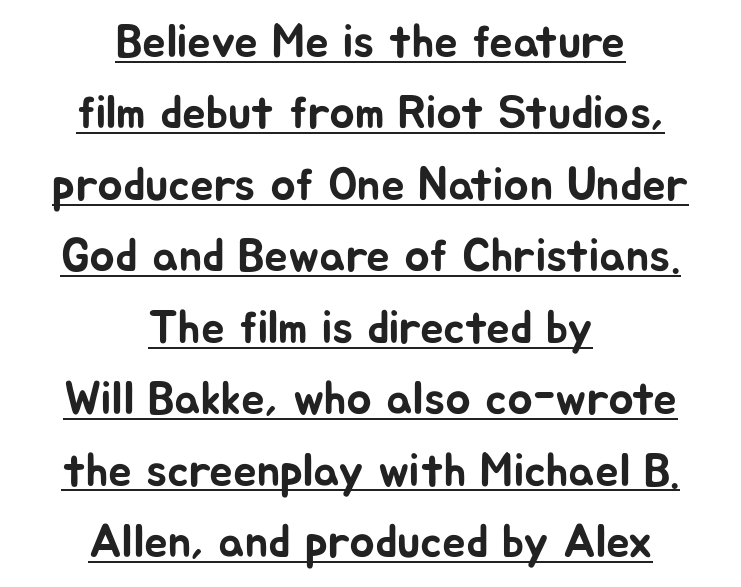
The image shows 47 px sans-serif type, upright; set centered, normal line spacing (1.52x), normal letter spacing, underlined; low stroke contrast and a medium x-height.
